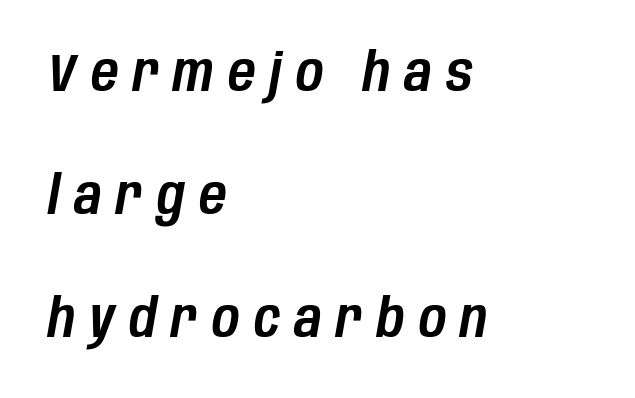
{"italic": "yes", "lean": "right", "slant_degrees": 10, "width": "condensed", "stroke_contrast": "low", "x_height": "large", "monospaced": "no", "underline": "no", "align": "left", "line_spacing": "loose", "line_spacing_ratio": 2.32, "letter_spacing": "wide", "letter_spacing_em": 0.27, "glyph_px": 53}
